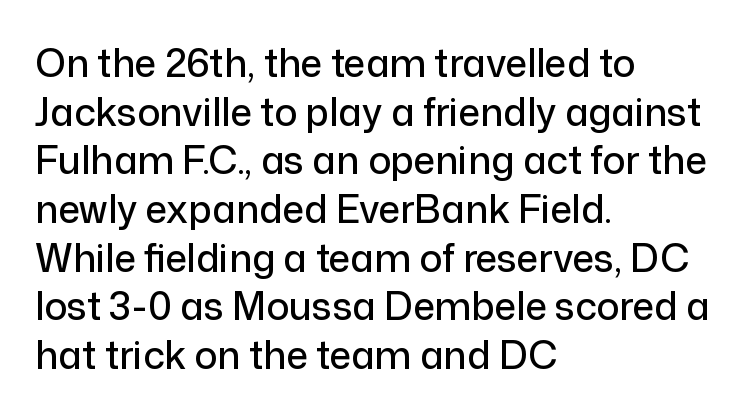
Q: Is the text italic (slanted)? A: No, it is upright.
Q: Is the typeface a serif or a sans-serif typeface? A: Sans-serif.
Q: Is the text underlined? A: No.
Q: How is the paragraph aligned? A: Left-aligned.
Q: Is the spacing between letters normal or unusually wide? A: Normal.
Q: Is the spacing between lines tight, normal or loose? A: Normal.
Q: Width (condensed, normal, or wide)? A: Normal.
Q: Stroke contrast? A: Low.
Q: x-height? A: Medium.
Q: Monospaced? A: No.
